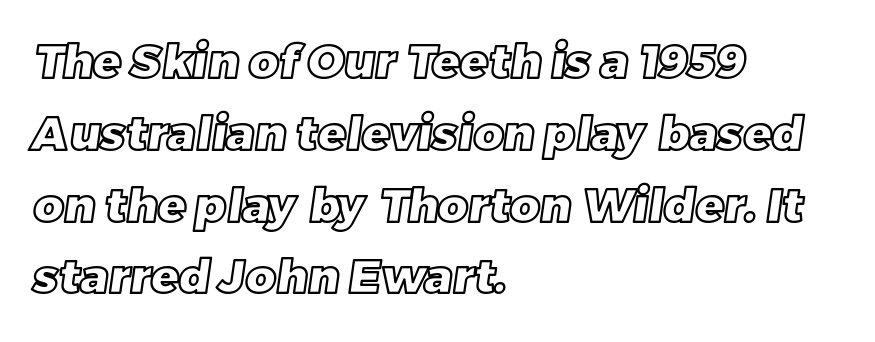
{"width": "normal", "x_height": "large", "monospaced": "no", "underline": "no", "align": "left", "line_spacing": "normal", "line_spacing_ratio": 1.56, "letter_spacing": "normal", "letter_spacing_em": 0.0, "glyph_px": 46}
